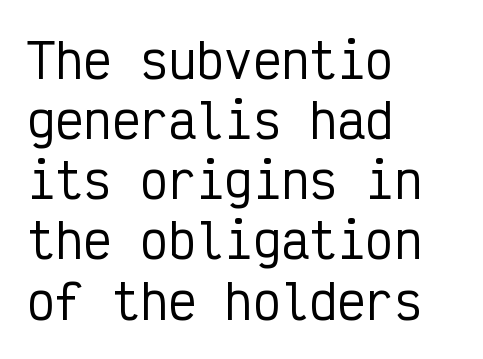
These lines were composed using upright roman letters. Is this a sans? Yes — the strokes have no serifs. Quick note: underline off. These lines are rendered in a fixed-pitch font. Evenly set lines give the paragraph a standard silhouette. In terms of letterspacing, this is plain default setting.
